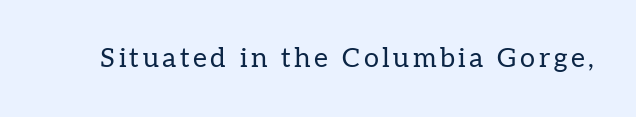
The space directly below the letters is spotless. The letters look calm and open, with moderate or lighter stems. Notice how the stems are strictly vertical — no italics here.
